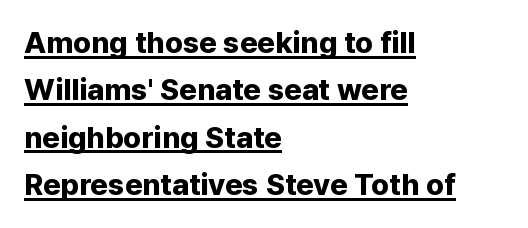
Q: Is the text bold? A: Yes.
Q: Is the text italic (slanted)? A: No, it is upright.
Q: Is the typeface a serif or a sans-serif typeface? A: Sans-serif.
Q: Is the text underlined? A: Yes.
Q: How is the paragraph aligned? A: Left-aligned.
Q: Is the spacing between letters normal or unusually wide? A: Normal.
Q: Is the spacing between lines tight, normal or loose? A: Normal.
Q: Width (condensed, normal, or wide)? A: Normal.
Q: Stroke contrast? A: Low.
Q: x-height? A: Medium.
Q: Monospaced? A: No.
